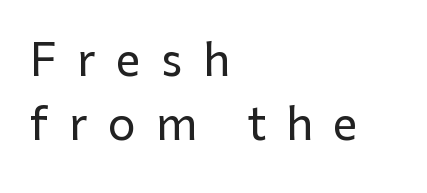
The image shows 44 px sans-serif type, upright; set left-aligned, normal line spacing (1.46x), unusually wide letter spacing (+0.46 em), not underlined; low stroke contrast and a medium x-height.
